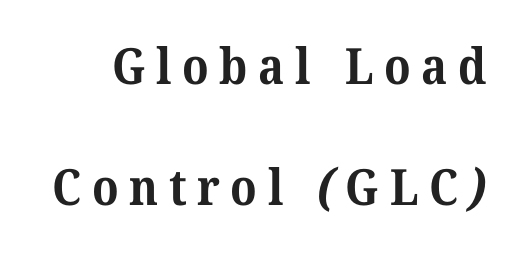
Honestly, there is no underline to notice here at all. Compared with typical body copy, the letter spacing here is much looser. In terms of weight, the rendering is a true, heavy bold. Observe the serifs anchoring each vertical stroke in this sample.
